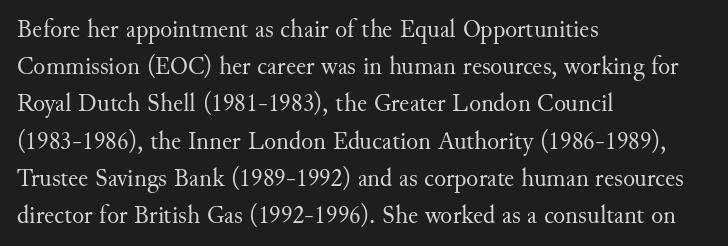
Each new line begins a customary step beneath the previous one. In CSS terms this would be text-align: left. Every character sits straight up, as roman type does. Inter-character spacing is left at the font's built-in metrics.
